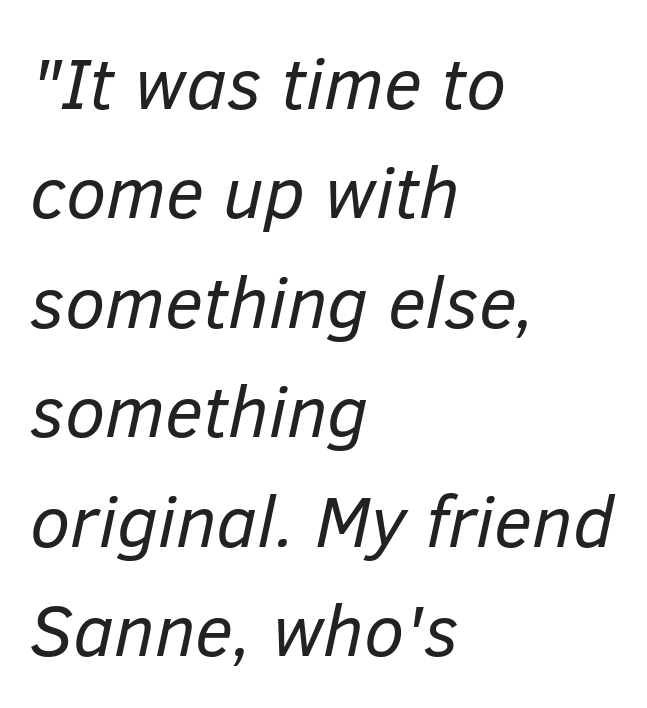
{"italic": "yes", "lean": "right", "slant_degrees": 12, "bold": "no", "weight": "regular", "width": "normal", "stroke_contrast": "low", "x_height": "medium", "monospaced": "no", "underline": "no", "align": "left", "line_spacing": "normal", "line_spacing_ratio": 1.5, "letter_spacing": "normal", "letter_spacing_em": 0.0, "glyph_px": 73}
